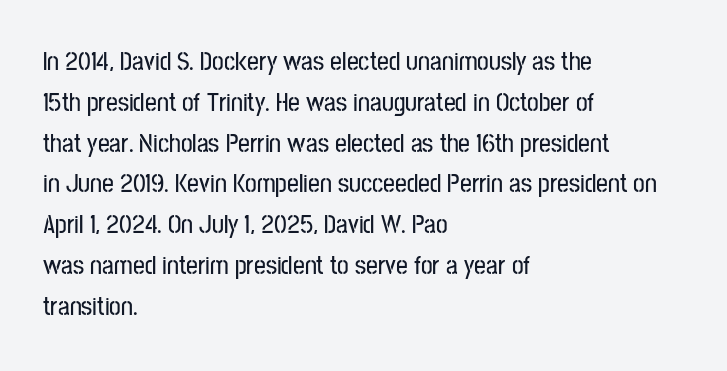
The image shows 26 px text type, upright; set left-aligned, normal line spacing (1.57x), normal letter spacing, not underlined.
